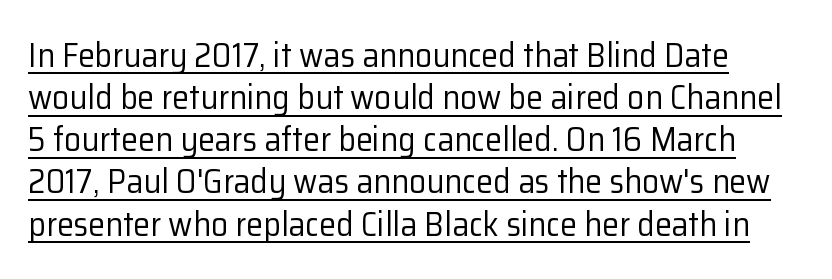
{"serif": "no", "italic": "no", "bold": "no", "weight": "regular", "width": "normal", "stroke_contrast": "low", "x_height": "medium", "monospaced": "no", "underline": "yes", "line_spacing_ratio": 1.24, "letter_spacing": "normal", "letter_spacing_em": 0.0, "glyph_px": 34}
